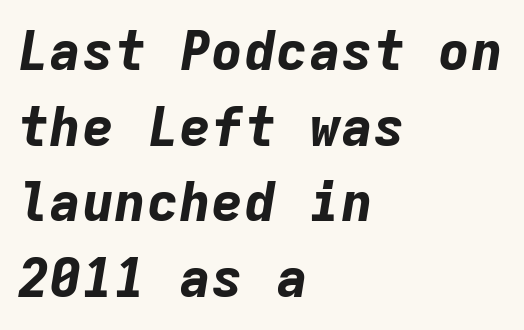
{"italic": "yes", "lean": "right", "slant_degrees": 9, "bold": "yes", "weight": "bold", "width": "normal", "stroke_contrast": "low", "x_height": "medium", "monospaced": "yes", "underline": "no", "align": "left", "line_spacing": "normal", "line_spacing_ratio": 1.4, "letter_spacing": "normal", "letter_spacing_em": 0.0, "glyph_px": 54}
